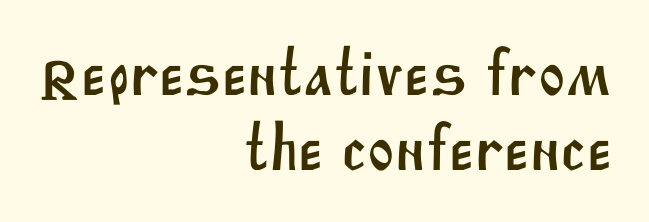
The image shows 65 px sans-serif type; set right-aligned, tight line spacing (1.15x), normal letter spacing, not underlined; medium stroke contrast and a large x-height.
